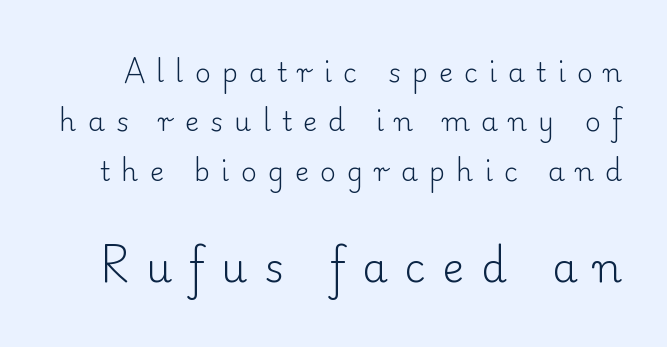
Q: Is the text bold? A: No.
Q: Is the text italic (slanted)? A: No, it is upright.
Q: Is the text underlined? A: No.
Q: Is the spacing between letters normal or unusually wide? A: Unusually wide.
Q: Which block of text is set in a larger size, the first (top) or the second (bottom)? A: The second (bottom) one.
Q: Width (condensed, normal, or wide)? A: Normal.
Q: Stroke contrast? A: Low.
Q: x-height? A: Small.
Q: Monospaced? A: No.
